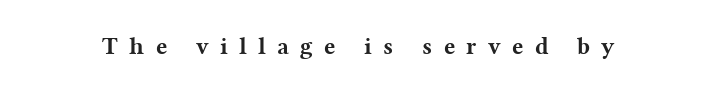
The passage shown is emphatically bold. The zone under the glyphs is completely vacant. The lettering holds an erect, upright posture throughout. Words appear elongated and porous because spacing is wide.
